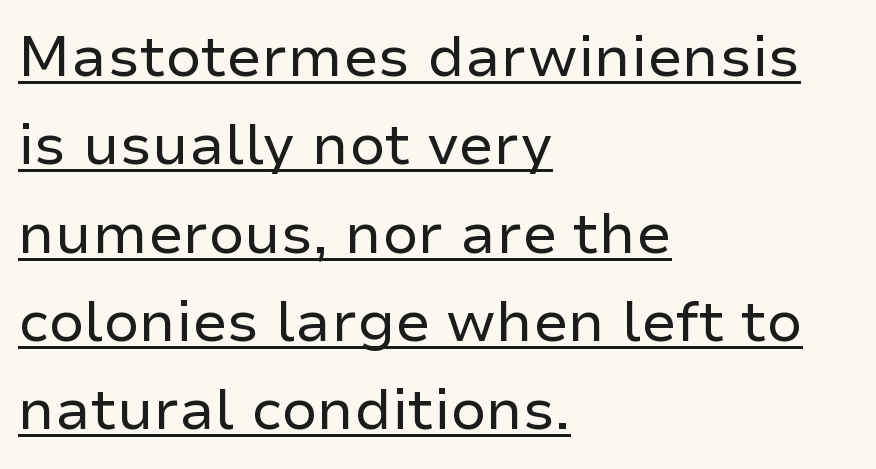
The image shows 57 px regular-weight sans-serif type, upright; set left-aligned, normal line spacing (1.55x), normal letter spacing, underlined; low stroke contrast and a medium x-height.
